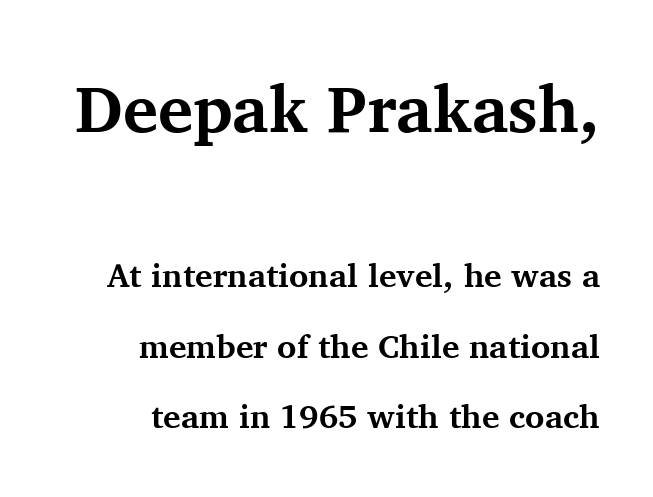
{"serif": "yes", "italic": "no", "bold": "yes", "weight": "bold", "width": "normal", "stroke_contrast": "medium", "x_height": "medium", "monospaced": "no", "underline": "no", "align": "right", "line_spacing": "loose", "line_spacing_ratio": 2.14, "letter_spacing": "normal", "letter_spacing_em": 0.0, "larger_block": "first", "size_ratio": 2.0, "glyph_px": 66}
